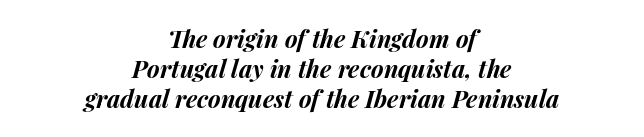
{"italic": "yes", "lean": "right", "slant_degrees": 14, "bold": "yes", "underline": "no", "align": "center", "line_spacing_ratio": 1.24, "letter_spacing": "normal", "letter_spacing_em": 0.0, "glyph_px": 24}
